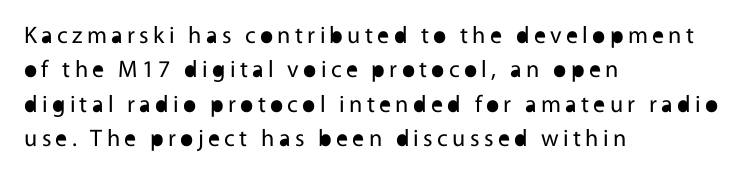
The image shows 24 px text type, upright; set left-aligned, normal line spacing (1.43x), not underlined.
